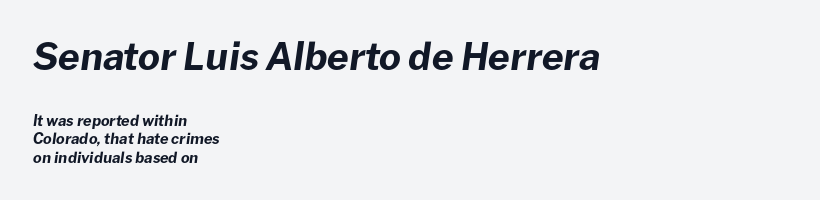
{"italic": "yes", "lean": "right", "slant_degrees": 8, "bold": "yes", "weight": "bold", "width": "normal", "stroke_contrast": "low", "x_height": "medium", "monospaced": "no", "underline": "no", "align": "left", "line_spacing_ratio": 1.24, "letter_spacing": "normal", "letter_spacing_em": 0.0, "larger_block": "first", "size_ratio": 2.53, "glyph_px": 38}
